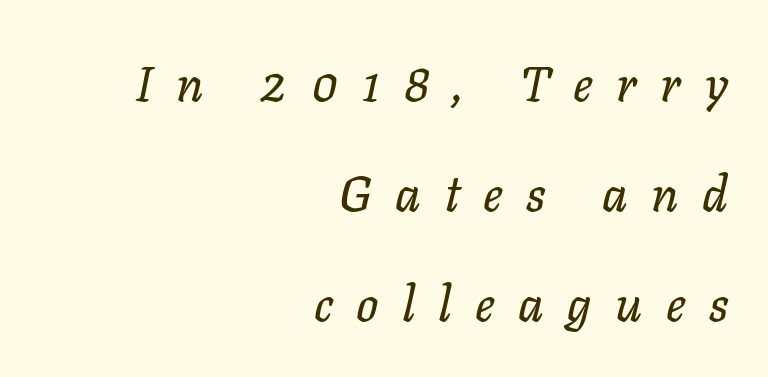
Q: Is the text italic (slanted)? A: Yes, it leans right by about 11 degrees.
Q: Is the text underlined? A: No.
Q: How is the paragraph aligned? A: Right-aligned.
Q: Is the spacing between letters normal or unusually wide? A: Unusually wide.
Q: Is the spacing between lines tight, normal or loose? A: Loose.
Q: Width (condensed, normal, or wide)? A: Normal.
Q: Stroke contrast? A: Low.
Q: x-height? A: Medium.
Q: Monospaced? A: No.
